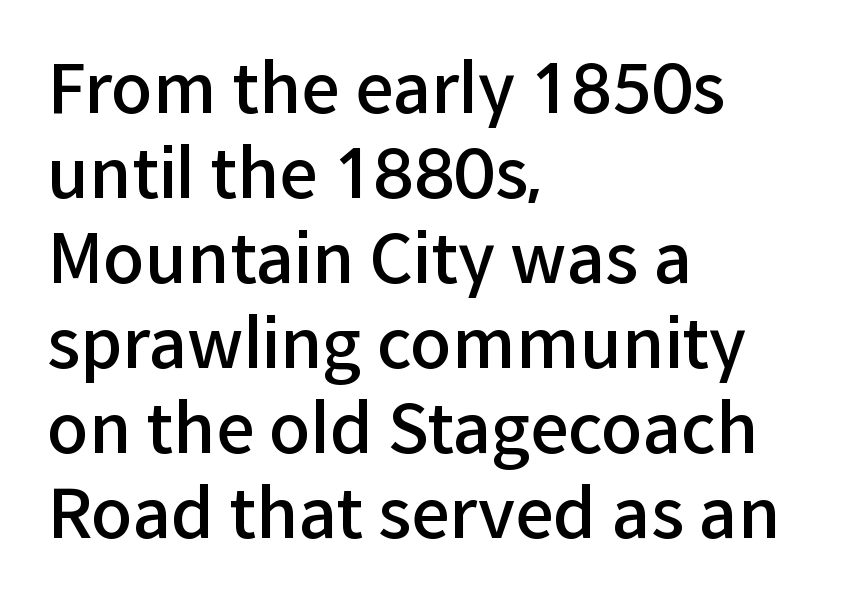
{"serif": "no", "italic": "no", "bold": "semi", "weight": "semibold", "width": "normal", "stroke_contrast": "low", "x_height": "medium", "monospaced": "no", "underline": "no", "align": "left", "line_spacing": "normal", "line_spacing_ratio": 1.25, "letter_spacing": "normal", "letter_spacing_em": 0.0, "glyph_px": 68}
